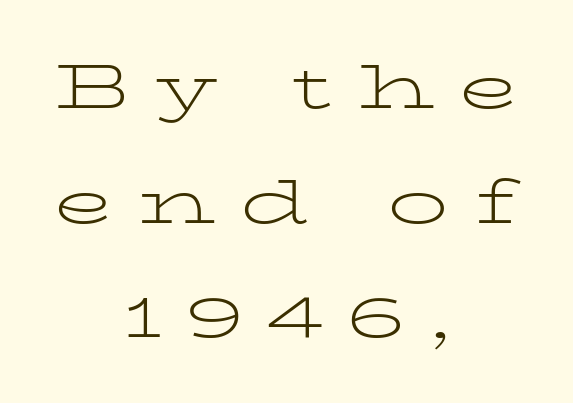
Beneath every word, the page is bare. Nope, not italic — everything's standing straight. Note: serifs present on the glyphs. The letters look calm and open, with moderate or lighter stems.
